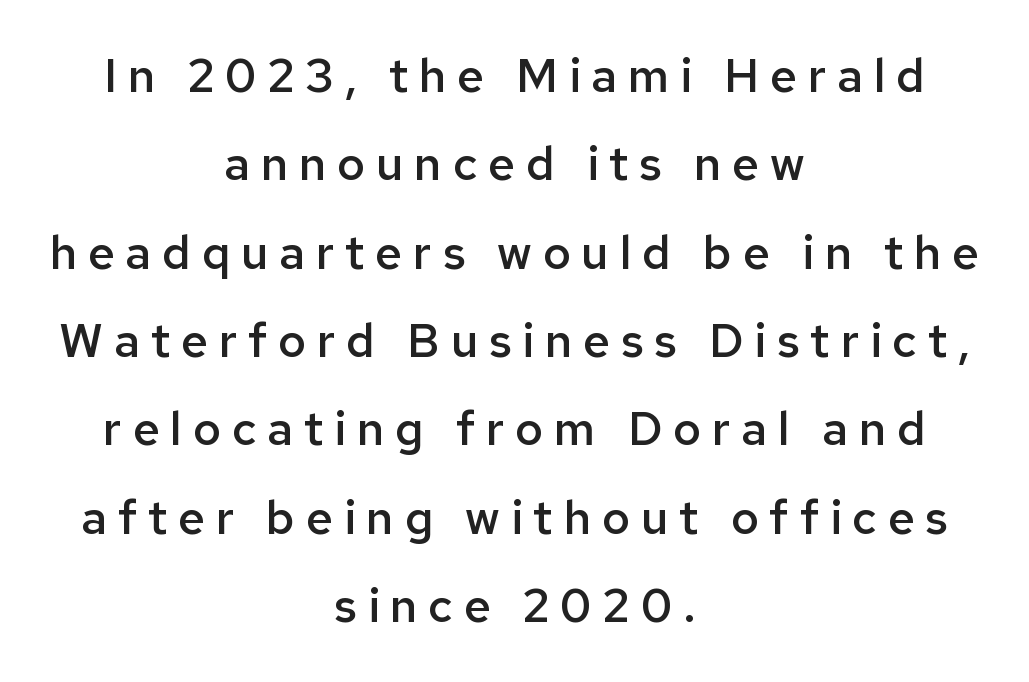
Both edges are ragged and mirror each other, which tells us the setting is centered. Semibold letterforms, between regular and bold. Check the space under the baseline: it is left empty. In terms of letterspacing, this is a distinctly airy, spread setting.
